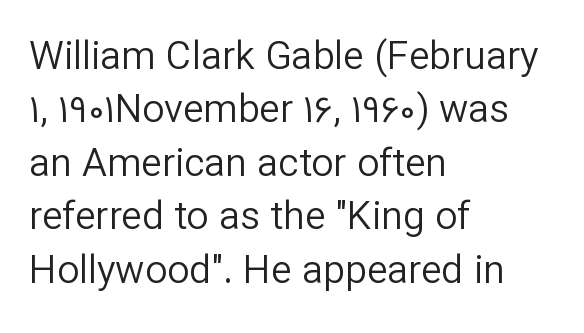
The image shows 39 px regular-weight sans-serif type, upright; set left-aligned, normal line spacing (1.37x), normal letter spacing, not underlined; low stroke contrast and a medium x-height.
